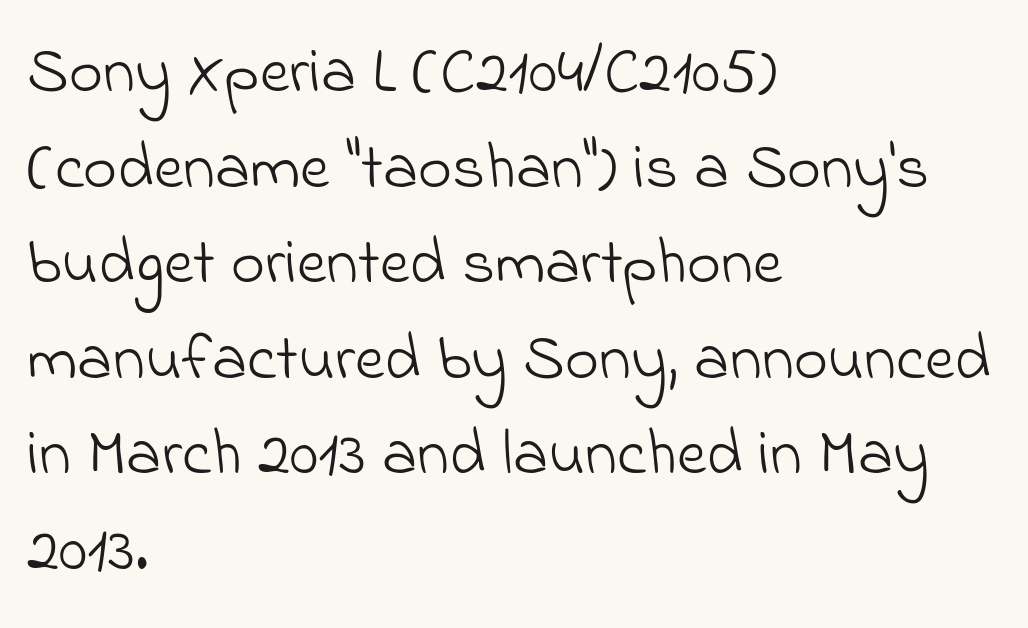
This sample has the flowing, uneven cadence of proportional lettering. Horizontal alignment here is leftward, the default for most running prose. The rows are spaced the way most documents space them. This reads as an unemphasized weight, regular at the heaviest. Each row of text sits above clean, open space. Students, note that the glyphs here touch the page at normal intervals.
